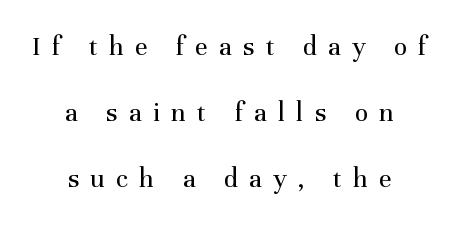
The image shows 28 px regular-weight serif type, upright; set centered, loose line spacing (2.36x), unusually wide letter spacing (+0.4 em), not underlined; medium stroke contrast and a medium x-height.
